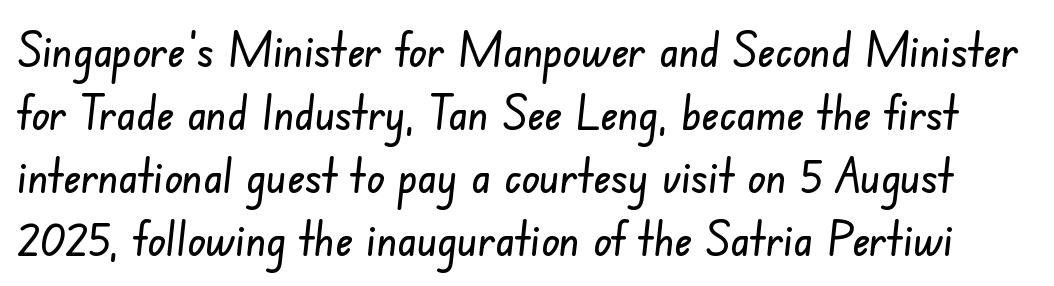
The image shows 48 px condensed sans-serif type; set normal line spacing (1.31x), normal letter spacing, not underlined; low stroke contrast and a small x-height.
